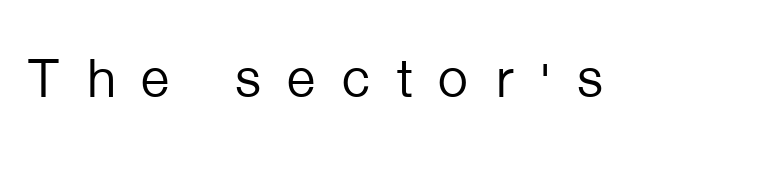
Q: Is the text bold? A: No.
Q: Is the text italic (slanted)? A: No, it is upright.
Q: Is the typeface a serif or a sans-serif typeface? A: Sans-serif.
Q: Is the text underlined? A: No.
Q: Is the spacing between letters normal or unusually wide? A: Unusually wide.
Q: Width (condensed, normal, or wide)? A: Normal.
Q: Stroke contrast? A: Low.
Q: x-height? A: Medium.
Q: Monospaced? A: No.
